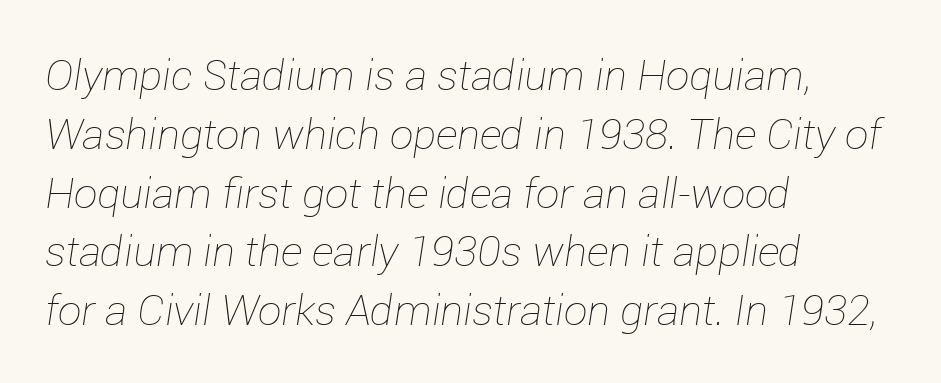
{"italic": "yes", "lean": "right", "slant_degrees": 12, "bold": "no", "weight": "thin", "width": "normal", "stroke_contrast": "low", "x_height": "medium", "monospaced": "no", "underline": "no", "align": "left", "line_spacing": "normal", "line_spacing_ratio": 1.4, "letter_spacing": "normal", "letter_spacing_em": 0.0, "glyph_px": 42}
